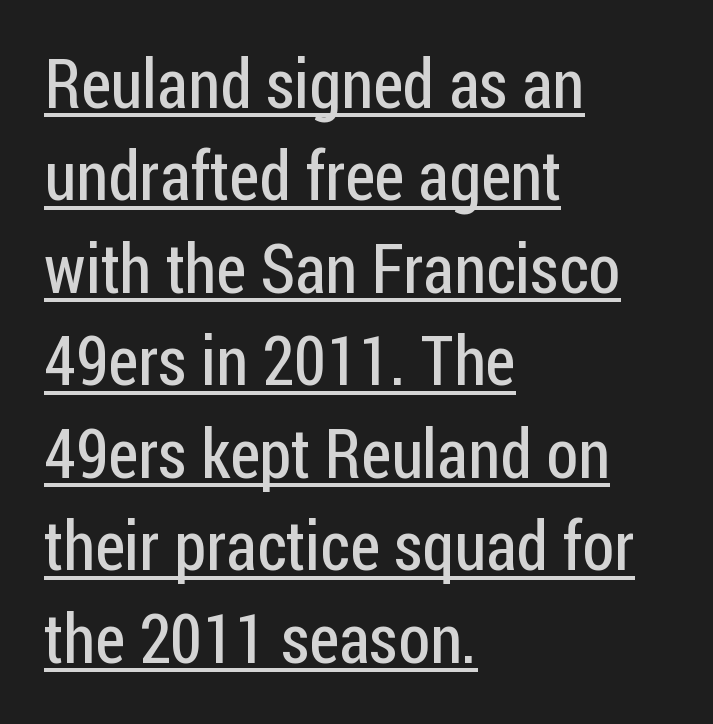
{"serif": "no", "italic": "no", "bold": "no", "weight": "regular", "width": "condensed", "stroke_contrast": "low", "x_height": "medium", "monospaced": "no", "underline": "yes", "align": "left", "line_spacing": "normal", "line_spacing_ratio": 1.36, "letter_spacing": "normal", "letter_spacing_em": 0.0, "glyph_px": 68}
